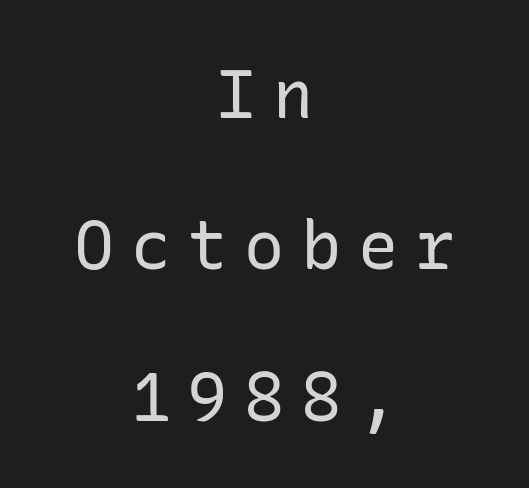
The image shows 67 px regular-weight sans-serif type, upright; set centered, loose line spacing (2.26x), unusually wide letter spacing (+0.25 em), not underlined; low stroke contrast and a medium x-height.
